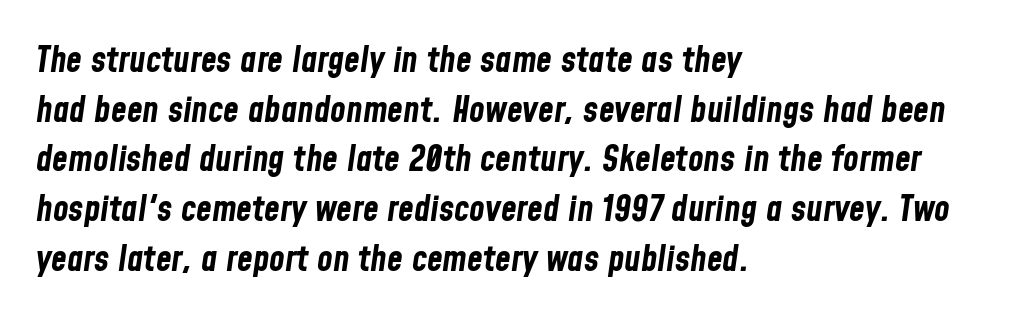
Yep, that's italic — everything's leaning. These lines are rendered in a variable-pitch font. A normal amount of white space separates one row of letters from the next. Left-aligned paragraph, ragged on the right.
